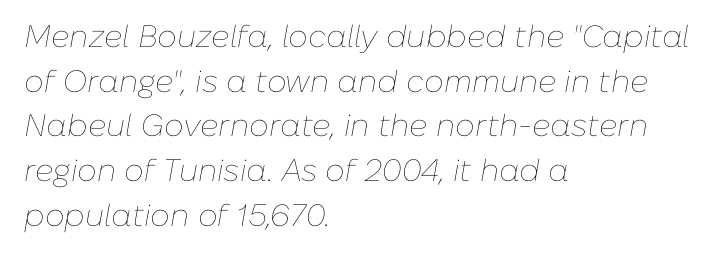
Q: Is the text bold? A: No.
Q: Is the text italic (slanted)? A: Yes, it leans right by about 10 degrees.
Q: Is the text underlined? A: No.
Q: How is the paragraph aligned? A: Left-aligned.
Q: Is the spacing between letters normal or unusually wide? A: Normal.
Q: Is the spacing between lines tight, normal or loose? A: Normal.
Q: Width (condensed, normal, or wide)? A: Normal.
Q: Stroke contrast? A: Low.
Q: x-height? A: Medium.
Q: Monospaced? A: No.
